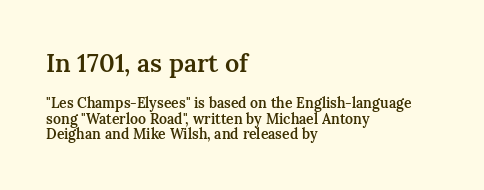
Q: Is the text bold? A: Semi-bold.
Q: Is the text italic (slanted)? A: No, it is upright.
Q: Is the text underlined? A: No.
Q: How is the paragraph aligned? A: Left-aligned.
Q: Is the spacing between letters normal or unusually wide? A: Normal.
Q: Is the spacing between lines tight, normal or loose? A: Tight.
Q: Which block of text is set in a larger size, the first (top) or the second (bottom)? A: The first (top) one.
